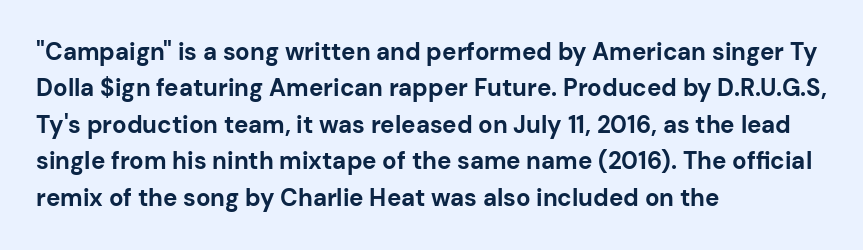
Q: Is the text bold? A: Yes.
Q: Is the text italic (slanted)? A: No, it is upright.
Q: Is the text underlined? A: No.
Q: How is the paragraph aligned? A: Left-aligned.
Q: Is the spacing between letters normal or unusually wide? A: Normal.
Q: Is the spacing between lines tight, normal or loose? A: Normal.
